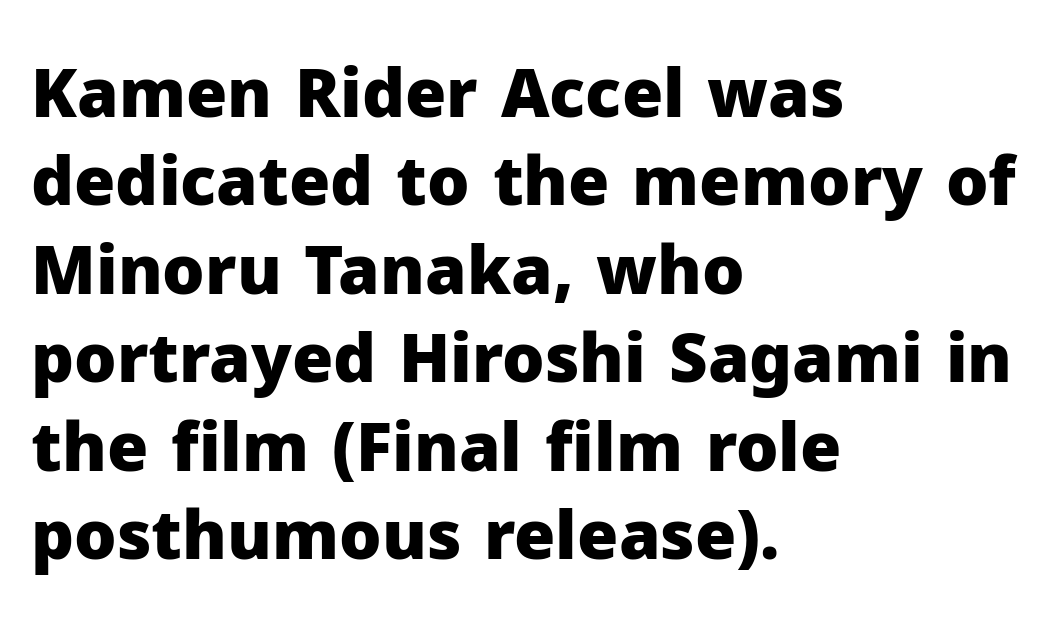
The image shows 67 px heavy sans-serif type, upright; set left-aligned, normal line spacing (1.32x), normal letter spacing, not underlined; low stroke contrast and a medium x-height.
